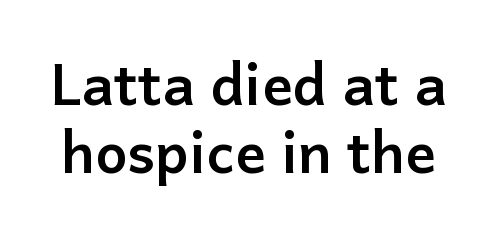
The image shows 57 px semibold sans-serif type, upright; set line spacing 1.19x, normal letter spacing, not underlined; low stroke contrast and a medium x-height.
